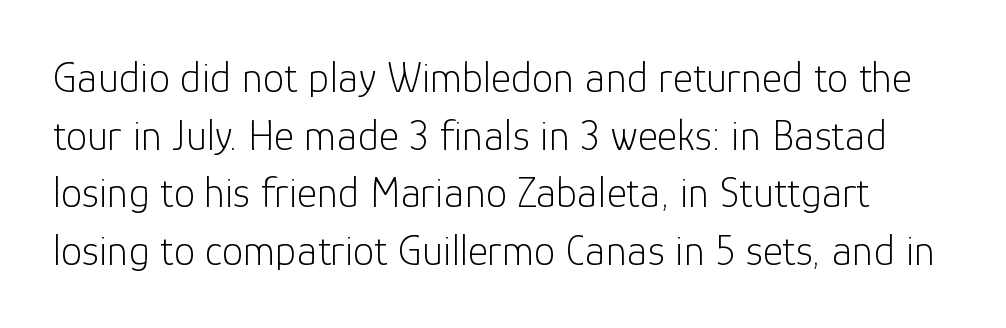
The image shows 43 px light sans-serif type, upright; set normal line spacing (1.34x), normal letter spacing, not underlined; low stroke contrast and a medium x-height.
